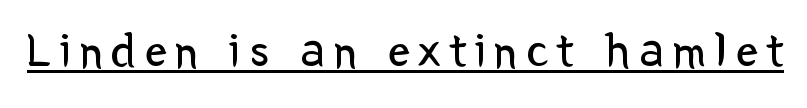
Q: Is the text bold? A: No.
Q: Is the text italic (slanted)? A: No, it is upright.
Q: Is the typeface a serif or a sans-serif typeface? A: Sans-serif.
Q: Is the text underlined? A: Yes.
Q: Width (condensed, normal, or wide)? A: Normal.
Q: Stroke contrast? A: Low.
Q: x-height? A: Medium.
Q: Monospaced? A: No.
